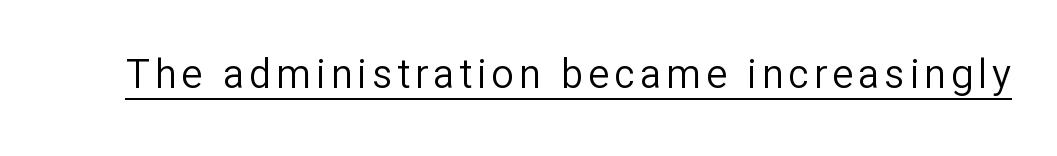
Q: Is the text bold? A: No.
Q: Is the text italic (slanted)? A: No, it is upright.
Q: Is the typeface a serif or a sans-serif typeface? A: Sans-serif.
Q: Is the text underlined? A: Yes.
Q: Width (condensed, normal, or wide)? A: Normal.
Q: Stroke contrast? A: Low.
Q: x-height? A: Medium.
Q: Monospaced? A: No.
